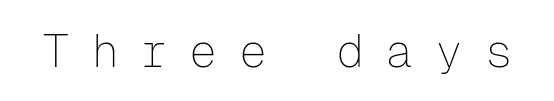
The image shows 46 px thin sans-serif type, upright, monospaced; set unusually wide letter spacing (+0.47 em), not underlined; low stroke contrast and a medium x-height.
